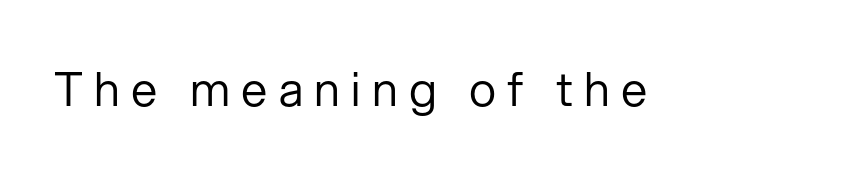
Q: Is the text bold? A: No.
Q: Is the text italic (slanted)? A: No, it is upright.
Q: Is the typeface a serif or a sans-serif typeface? A: Sans-serif.
Q: Is the text underlined? A: No.
Q: Is the spacing between letters normal or unusually wide? A: Unusually wide.
Q: Width (condensed, normal, or wide)? A: Normal.
Q: Stroke contrast? A: Low.
Q: x-height? A: Medium.
Q: Monospaced? A: No.
